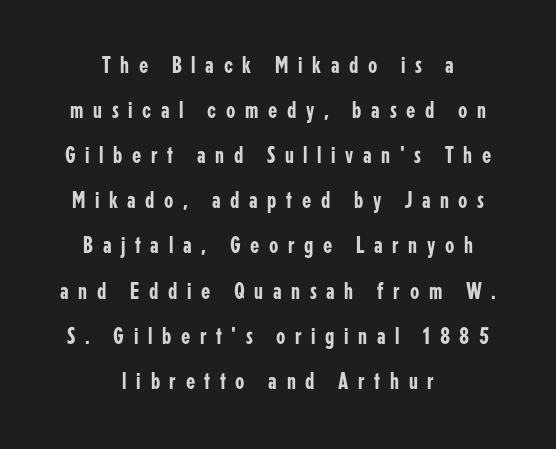
{"italic": "no", "underline": "no", "align": "center", "line_spacing_ratio": 1.88, "letter_spacing": "wide", "letter_spacing_em": 0.4, "glyph_px": 24}
